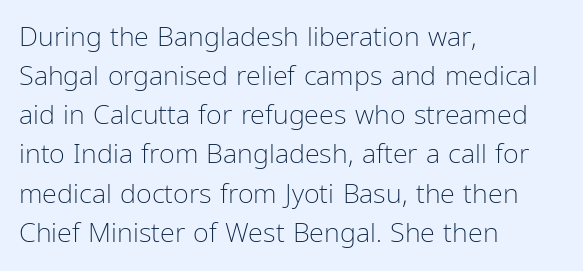
{"italic": "no", "bold": "no", "underline": "no", "align": "left", "line_spacing": "normal", "line_spacing_ratio": 1.45, "letter_spacing": "normal", "letter_spacing_em": 0.0, "glyph_px": 27}
